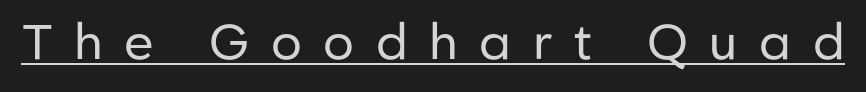
The image shows 49 px regular-weight sans-serif type, upright; set unusually wide letter spacing (+0.44 em), underlined; low stroke contrast and a medium x-height.
